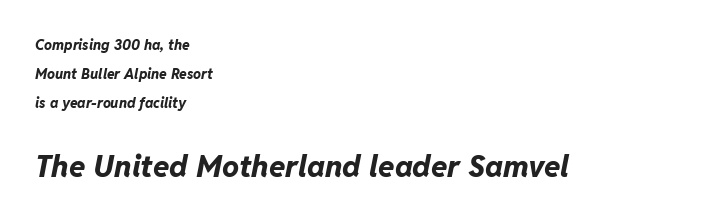
{"italic": "yes", "lean": "right", "slant_degrees": 11, "bold": "yes", "weight": "bold", "width": "normal", "stroke_contrast": "low", "x_height": "medium", "monospaced": "no", "underline": "no", "align": "left", "line_spacing": "loose", "line_spacing_ratio": 2.06, "letter_spacing": "normal", "letter_spacing_em": 0.0, "larger_block": "second", "size_ratio": 2.14, "glyph_px": 30}
